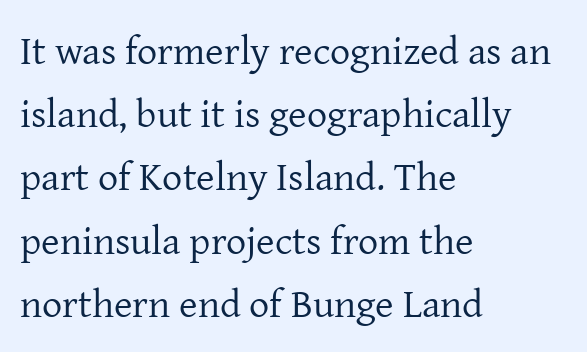
{"serif": "yes", "italic": "no", "bold": "no", "weight": "regular", "width": "normal", "stroke_contrast": "low", "x_height": "medium", "monospaced": "no", "underline": "no", "align": "left", "line_spacing": "normal", "line_spacing_ratio": 1.58, "letter_spacing": "normal", "letter_spacing_em": 0.0, "glyph_px": 40}
